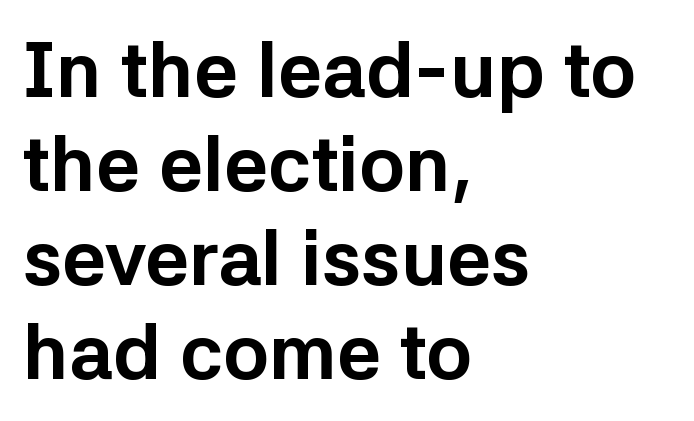
{"serif": "no", "italic": "no", "bold": "yes", "weight": "bold", "width": "normal", "stroke_contrast": "low", "x_height": "medium", "monospaced": "no", "underline": "no", "align": "left", "line_spacing_ratio": 1.22, "letter_spacing": "normal", "letter_spacing_em": 0.0, "glyph_px": 77}
